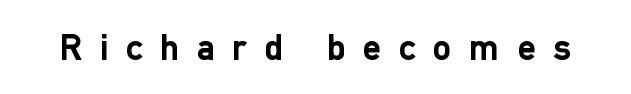
The image shows 37 px semibold sans-serif type, upright; set unusually wide letter spacing (+0.47 em), not underlined; low stroke contrast and a medium x-height.
